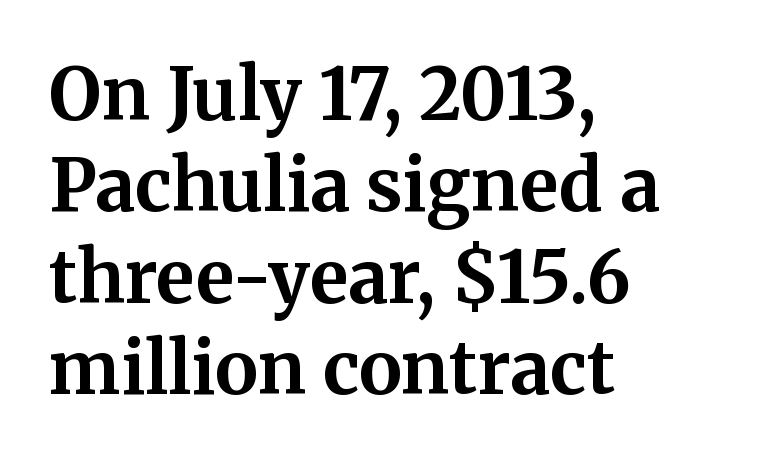
{"serif": "yes", "italic": "no", "bold": "yes", "weight": "bold", "width": "normal", "stroke_contrast": "medium", "x_height": "medium", "monospaced": "no", "underline": "no", "align": "left", "line_spacing": "normal", "line_spacing_ratio": 1.27, "letter_spacing": "normal", "letter_spacing_em": 0.0, "glyph_px": 72}
